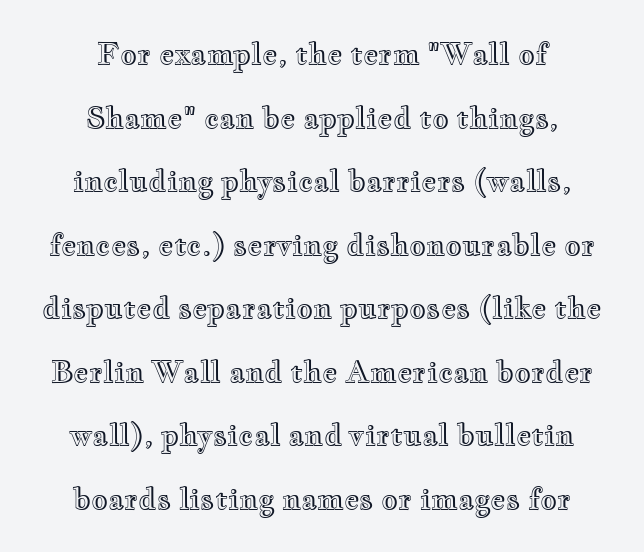
The passage is arranged like a title page — every line centered. The passage shown is typed in a proportional face where columns would drift. The specimen reads as upright at a glance. Here the glyphs are tracked normally, forming tight word shapes. Summary of vertical rhythm: relaxed, with wide interline spacing.
